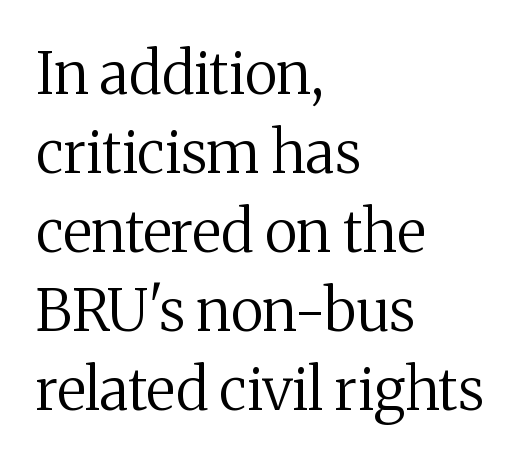
The image shows 58 px regular-weight serif type, upright; set left-aligned, normal line spacing (1.36x), normal letter spacing, not underlined; medium stroke contrast and a medium x-height.
